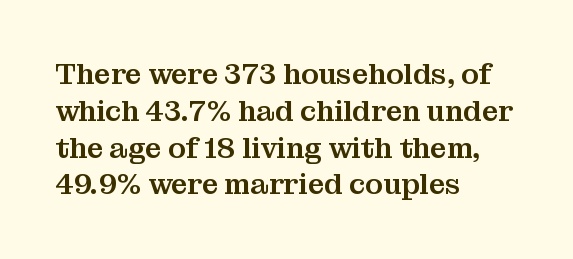
Q: Is the text italic (slanted)? A: No, it is upright.
Q: Is the typeface a serif or a sans-serif typeface? A: Serif.
Q: Is the text underlined? A: No.
Q: How is the paragraph aligned? A: Left-aligned.
Q: Is the spacing between letters normal or unusually wide? A: Normal.
Q: Is the spacing between lines tight, normal or loose? A: Normal.
Q: Width (condensed, normal, or wide)? A: Normal.
Q: Stroke contrast? A: Medium.
Q: x-height? A: Medium.
Q: Monospaced? A: No.
